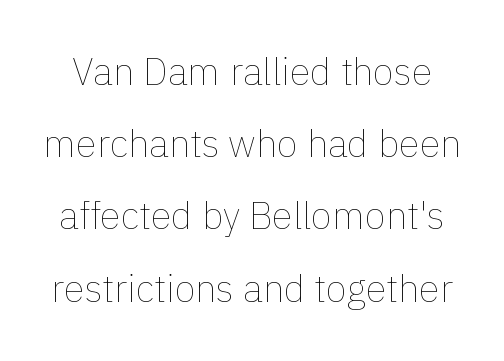
{"italic": "no", "bold": "no", "weight": "thin", "width": "normal", "stroke_contrast": "low", "x_height": "medium", "monospaced": "no", "underline": "no", "line_spacing": "loose", "line_spacing_ratio": 1.9, "letter_spacing": "normal", "letter_spacing_em": 0.0, "glyph_px": 38}
